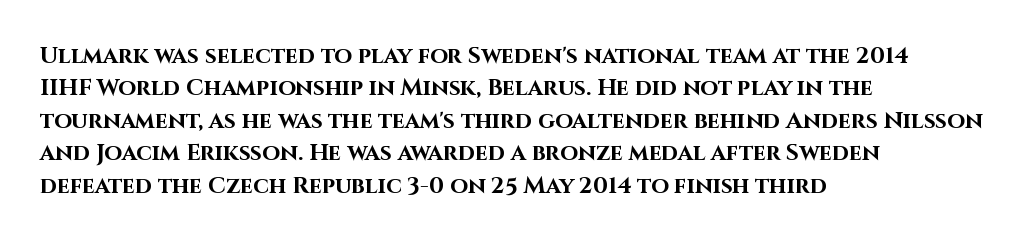
Q: Is the text bold? A: Yes.
Q: Is the text italic (slanted)? A: No, it is upright.
Q: Is the text underlined? A: No.
Q: How is the paragraph aligned? A: Left-aligned.
Q: Is the spacing between letters normal or unusually wide? A: Normal.
Q: Is the spacing between lines tight, normal or loose? A: Normal.
